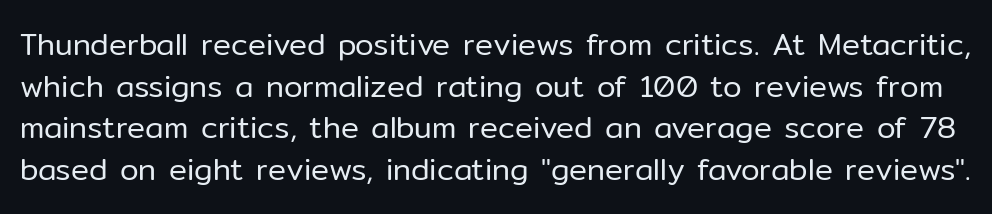
{"serif": "no", "italic": "no", "bold": "no", "weight": "regular", "width": "normal", "stroke_contrast": "low", "x_height": "medium", "monospaced": "no", "underline": "no", "line_spacing": "normal", "line_spacing_ratio": 1.39, "letter_spacing": "normal", "letter_spacing_em": 0.0, "glyph_px": 30}
